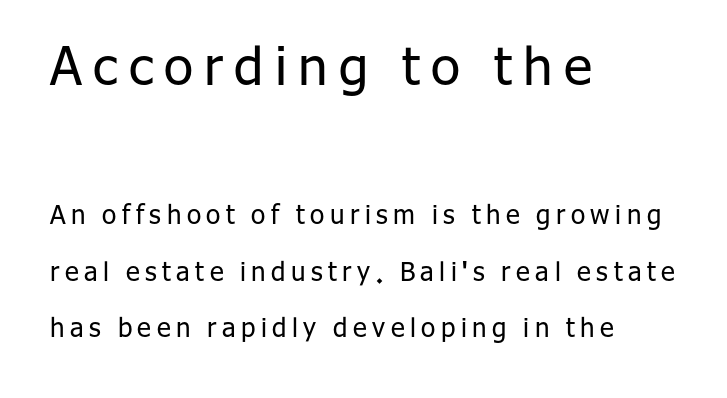
The image shows 53 px regular-weight sans-serif type, upright; set left-aligned, loose line spacing (2.17x), unusually wide letter spacing (+0.21 em), not underlined; the first (top) block is 2.04x larger; low stroke contrast and a medium x-height.
